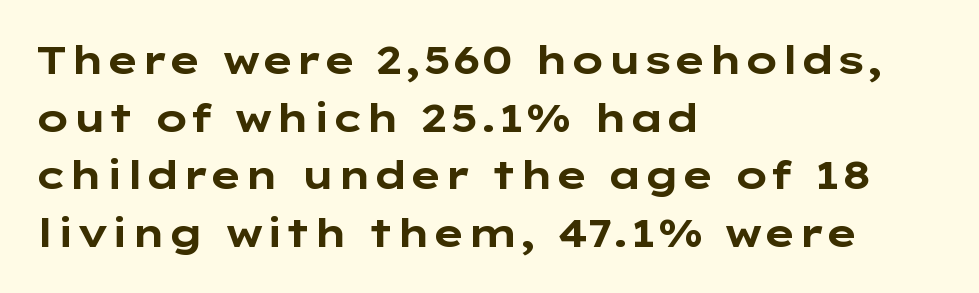
Nobody touched the tracking dial on this one. The designer left line spacing at the default. Think of a printed novel: that variable character pitch is what you see here. These lines carry a lot of weight — the face is fully bold. Unlike a traditional serif, this face leaves its strokes unadorned. The rag falls on the right side of this text block.
